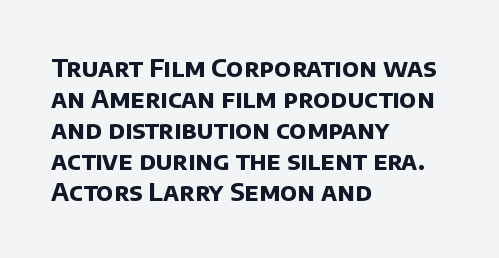
{"bold": "yes", "underline": "no", "align": "left", "line_spacing_ratio": 1.24, "letter_spacing": "normal", "letter_spacing_em": 0.0, "glyph_px": 25}
